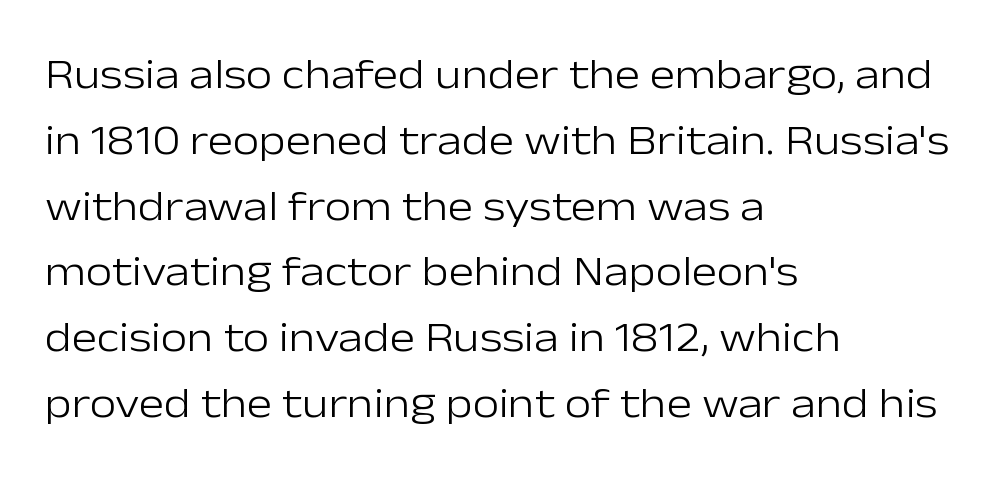
The image shows 43 px light sans-serif type, upright; set left-aligned, normal line spacing (1.53x), normal letter spacing, not underlined; low stroke contrast and a medium x-height.
